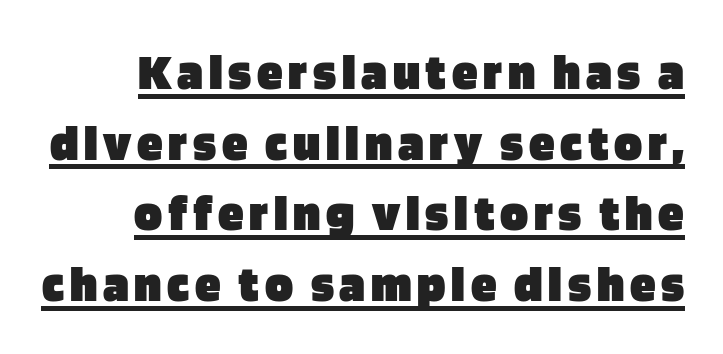
The image shows 52 px heavy sans-serif type, upright; set normal line spacing (1.36x), underlined; low stroke contrast and a large x-height.
